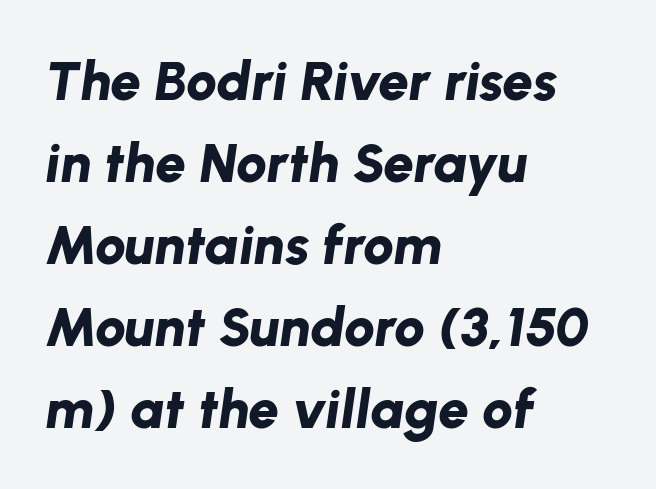
Q: Is the text bold? A: Yes.
Q: Is the text italic (slanted)? A: Yes, it leans right by about 8 degrees.
Q: Is the text underlined? A: No.
Q: How is the paragraph aligned? A: Left-aligned.
Q: Is the spacing between letters normal or unusually wide? A: Normal.
Q: Is the spacing between lines tight, normal or loose? A: Normal.
Q: Width (condensed, normal, or wide)? A: Normal.
Q: Stroke contrast? A: Low.
Q: x-height? A: Medium.
Q: Monospaced? A: No.
